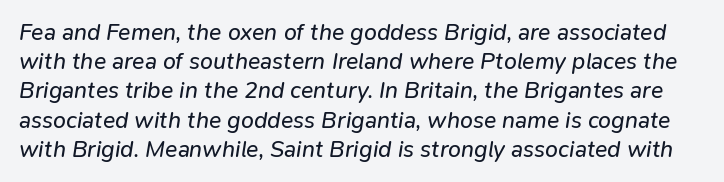
Compared with typical body copy, the letter spacing here is the same. Each row of text sits above clean, open space. These lines were composed using italics. Leading matches the norm, producing a regular column.
